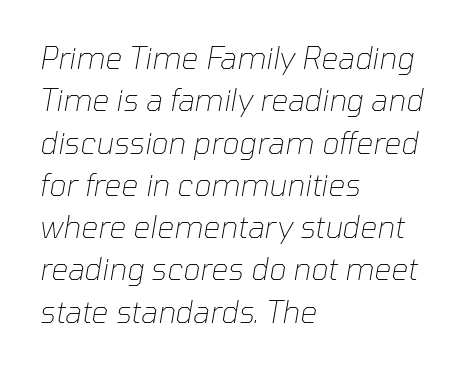
{"italic": "yes", "lean": "right", "slant_degrees": 10, "bold": "no", "weight": "thin", "width": "normal", "stroke_contrast": "low", "x_height": "medium", "monospaced": "no", "underline": "no", "align": "left", "line_spacing": "normal", "line_spacing_ratio": 1.41, "letter_spacing": "normal", "letter_spacing_em": 0.0, "glyph_px": 30}
